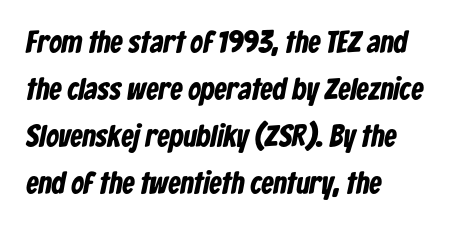
{"serif": "no", "bold": "yes", "weight": "bold", "width": "condensed", "stroke_contrast": "low", "x_height": "medium", "monospaced": "no", "underline": "no", "align": "left", "line_spacing": "normal", "line_spacing_ratio": 1.52, "letter_spacing": "normal", "letter_spacing_em": 0.0, "glyph_px": 31}
